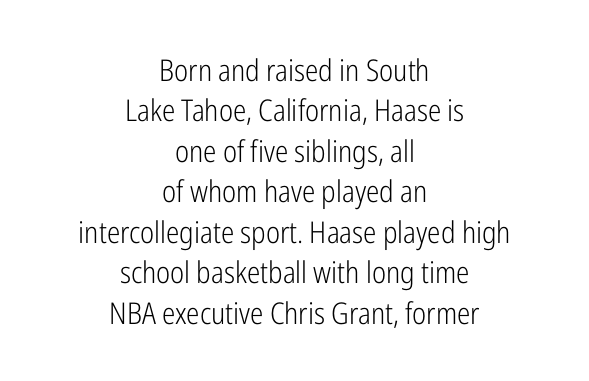
Reading down the column, the eye jumps a familiar distance to each next line. The passage shown is typed in a proportional face where columns would drift. Type without underlining. This is roman type, the default non-slanted kind. The setting favours the middle, as headings and verse often do.
